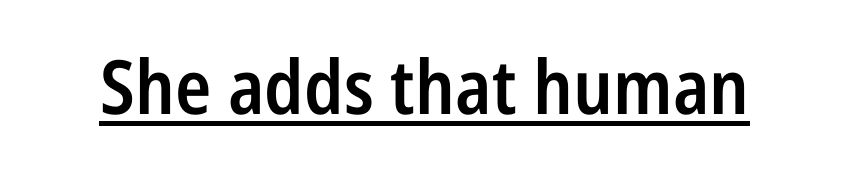
Q: Is the text bold? A: Semi-bold.
Q: Is the text italic (slanted)? A: No, it is upright.
Q: Is the typeface a serif or a sans-serif typeface? A: Sans-serif.
Q: Is the text underlined? A: Yes.
Q: Is the spacing between letters normal or unusually wide? A: Normal.
Q: Width (condensed, normal, or wide)? A: Condensed.
Q: Stroke contrast? A: Low.
Q: x-height? A: Medium.
Q: Monospaced? A: No.
